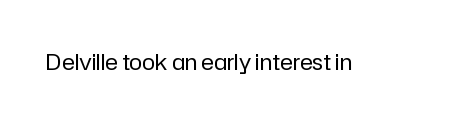
The space directly below the letters is spotless. Quick note: not italic, upright. The line texture is even and compact thanks to regular tracking. These glyphs show unthickened strokes, regular width or finer.
